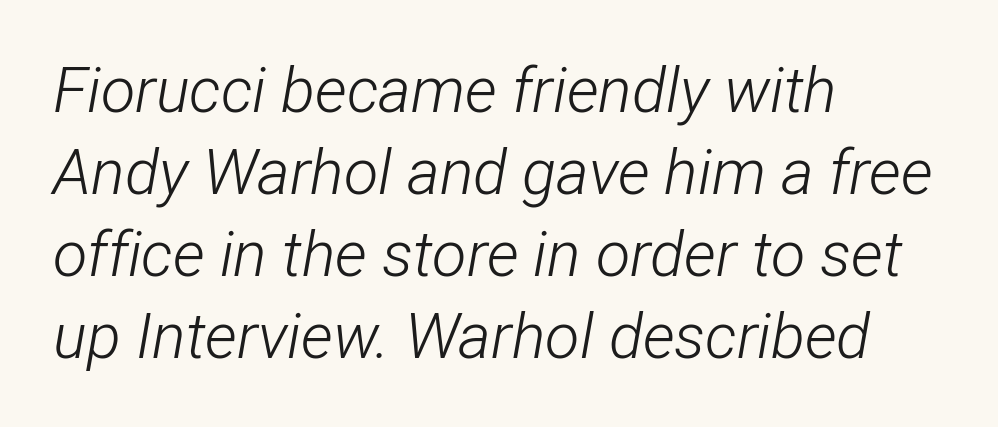
Q: Is the text bold? A: No.
Q: Is the text italic (slanted)? A: Yes, it leans right by about 12 degrees.
Q: Is the text underlined? A: No.
Q: How is the paragraph aligned? A: Left-aligned.
Q: Is the spacing between letters normal or unusually wide? A: Normal.
Q: Is the spacing between lines tight, normal or loose? A: Normal.
Q: Width (condensed, normal, or wide)? A: Condensed.
Q: Stroke contrast? A: Low.
Q: x-height? A: Medium.
Q: Monospaced? A: No.
